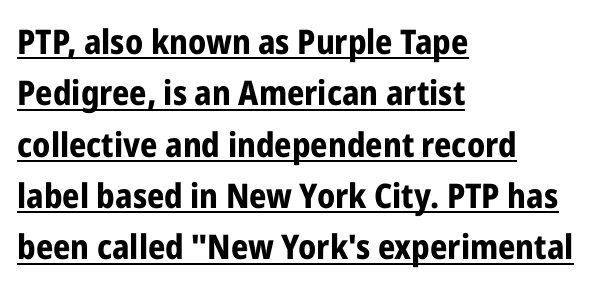
Q: Is the text bold? A: Yes.
Q: Is the text italic (slanted)? A: No, it is upright.
Q: Is the typeface a serif or a sans-serif typeface? A: Sans-serif.
Q: Is the text underlined? A: Yes.
Q: How is the paragraph aligned? A: Left-aligned.
Q: Is the spacing between letters normal or unusually wide? A: Normal.
Q: Is the spacing between lines tight, normal or loose? A: Normal.
Q: Width (condensed, normal, or wide)? A: Condensed.
Q: Stroke contrast? A: Low.
Q: x-height? A: Medium.
Q: Monospaced? A: No.
